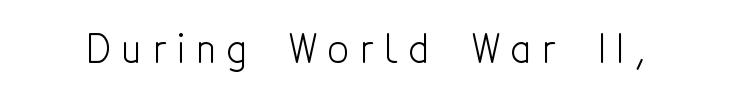
The gap between lines stays unmarked. No italicization has been applied; the sample stays upright. Tracking value appears strongly positive — letters spread wide. Regarding serifs, this sample does without them.
